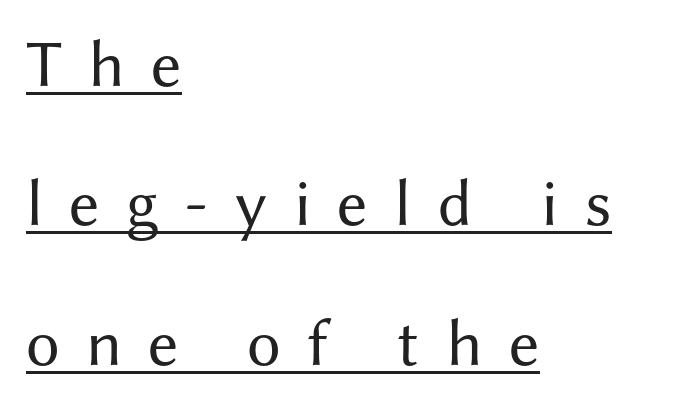
Rendered with straight, roman letterforms. This sample uses expanded letter spacing, leaving extra air between glyphs. Stroke terminals: plain, sans-serif. Underline: present. Looks like regular typesetting: each glyph gets only the width it needs.
